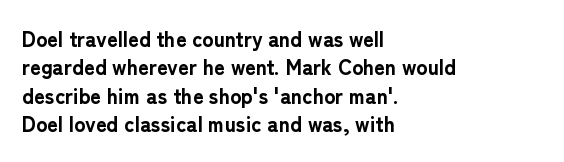
The lines in this sample share a left origin and differ only in where they stop. The block of text has a typical density, with ordinary space between rows. Posture: upright roman. The characters look thick and weighty, a clear bold. Letters rest on an invisible, unmarked baseline. There is no visible air inserted between adjacent glyphs.
